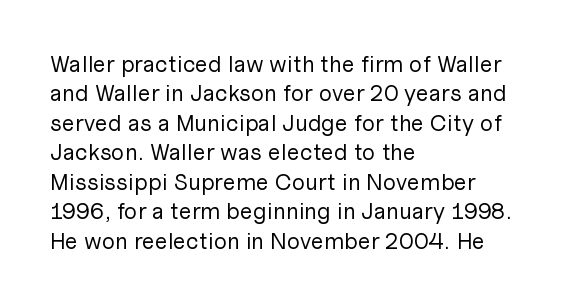
The image shows 23 px text type, upright; set left-aligned, normal line spacing (1.28x), normal letter spacing, not underlined.
